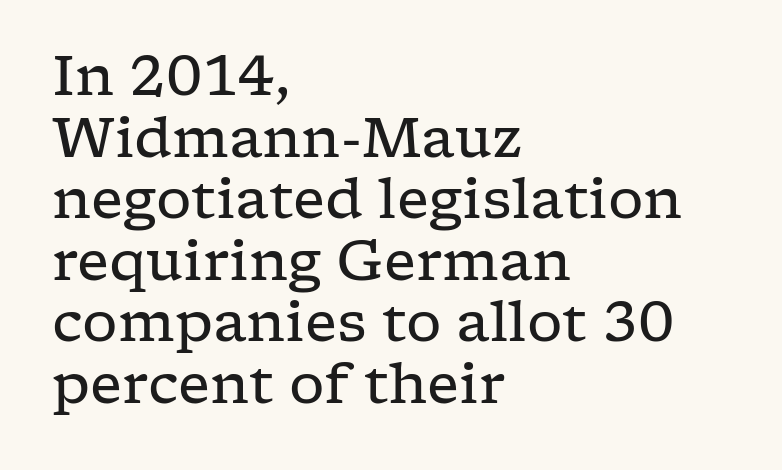
{"serif": "yes", "italic": "no", "bold": "no", "weight": "regular", "width": "wide", "stroke_contrast": "low", "x_height": "medium", "monospaced": "no", "underline": "no", "align": "left", "line_spacing": "tight", "line_spacing_ratio": 1.1, "letter_spacing": "normal", "letter_spacing_em": 0.0, "glyph_px": 56}
